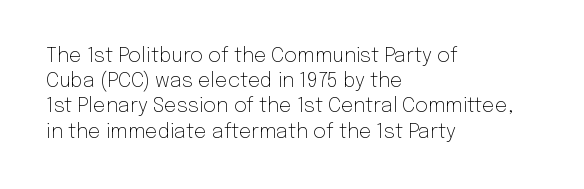
{"italic": "no", "bold": "no", "underline": "no", "align": "left", "line_spacing": "normal", "line_spacing_ratio": 1.26, "letter_spacing": "normal", "letter_spacing_em": 0.0, "glyph_px": 20}
